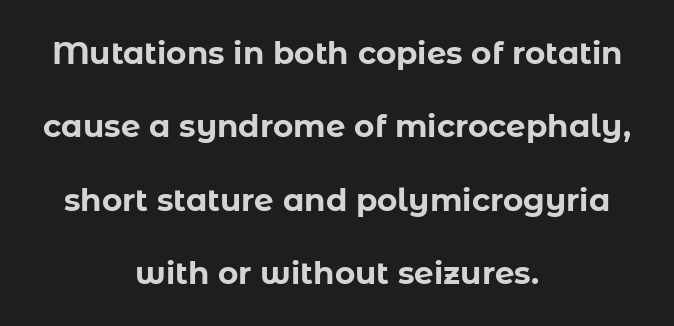
Q: Is the text bold? A: Yes.
Q: Is the text italic (slanted)? A: No, it is upright.
Q: Is the typeface a serif or a sans-serif typeface? A: Sans-serif.
Q: Is the text underlined? A: No.
Q: How is the paragraph aligned? A: Centered.
Q: Is the spacing between letters normal or unusually wide? A: Normal.
Q: Is the spacing between lines tight, normal or loose? A: Loose.
Q: Width (condensed, normal, or wide)? A: Normal.
Q: Stroke contrast? A: Low.
Q: x-height? A: Medium.
Q: Monospaced? A: No.
